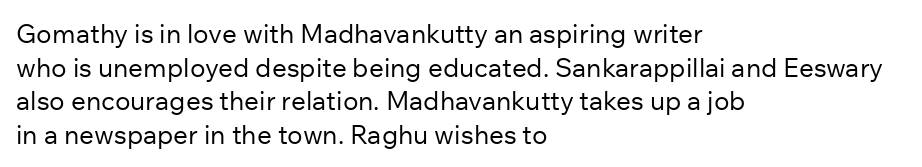
{"italic": "no", "bold": "no", "underline": "no", "align": "left", "line_spacing": "normal", "line_spacing_ratio": 1.29, "letter_spacing": "normal", "letter_spacing_em": 0.0, "glyph_px": 26}
